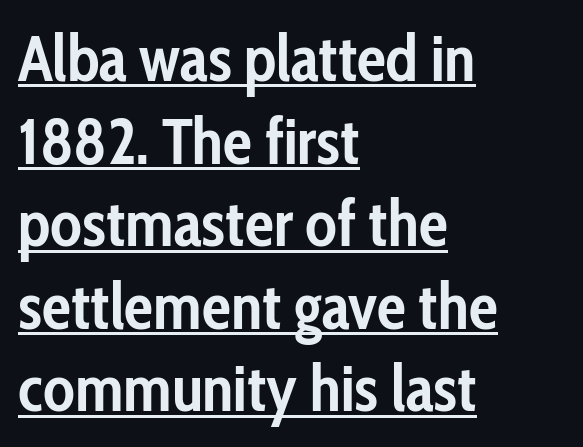
The image shows 65 px semibold, condensed sans-serif type, upright; set left-aligned, normal line spacing (1.27x), normal letter spacing, underlined; low stroke contrast and a medium x-height.
